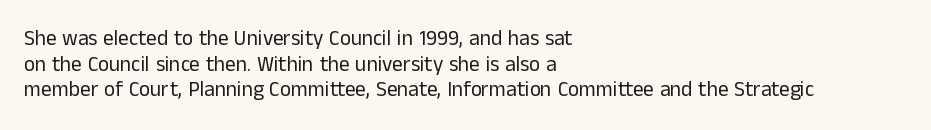
Does extra space separate the letters? No, they use regular spacing. The passage is arranged the way most books set body copy — flush left. The area under the type is left untouched. The face looks like a standard text weight, possibly lighter. Notice how the stems are strictly vertical — no italics here.
